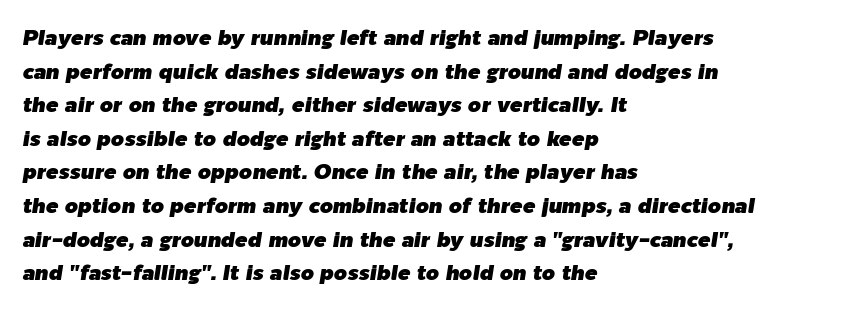
Q: Is the text italic (slanted)? A: Yes, it leans right by about 9 degrees.
Q: Is the text underlined? A: No.
Q: How is the paragraph aligned? A: Left-aligned.
Q: Is the spacing between letters normal or unusually wide? A: Normal.
Q: Is the spacing between lines tight, normal or loose? A: Normal.
